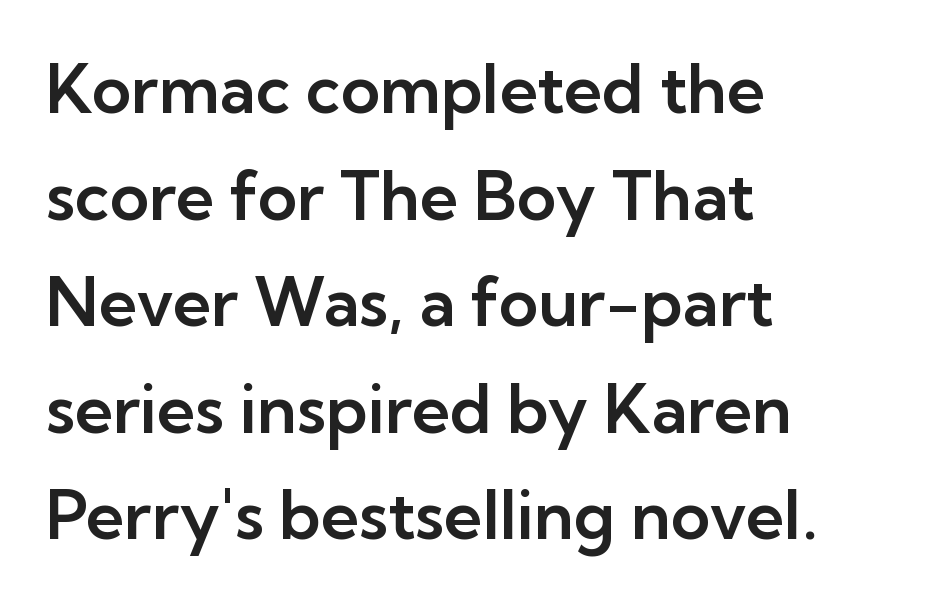
Q: Is the text italic (slanted)? A: No, it is upright.
Q: Is the typeface a serif or a sans-serif typeface? A: Sans-serif.
Q: Is the text underlined? A: No.
Q: How is the paragraph aligned? A: Left-aligned.
Q: Is the spacing between letters normal or unusually wide? A: Normal.
Q: Is the spacing between lines tight, normal or loose? A: Normal.
Q: Width (condensed, normal, or wide)? A: Normal.
Q: Stroke contrast? A: Low.
Q: x-height? A: Medium.
Q: Monospaced? A: No.
